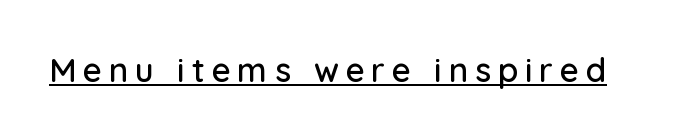
Vertical strokes here are truly vertical. Underlined type. Inter-character spacing is expanded well beyond the font's built-in metrics. Spacing verdict: proportional, widths tailored to each character.
